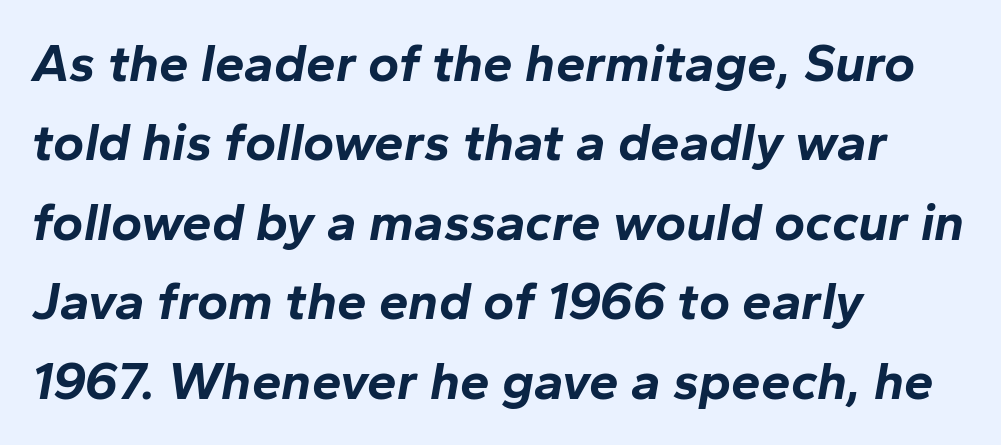
As a designer I'd log this as weight 700, bold. Horizontal bands of white between lines are of average thickness. Each letter keeps its own natural width here, so spacing adapts to shape. These lines were composed using italics.
